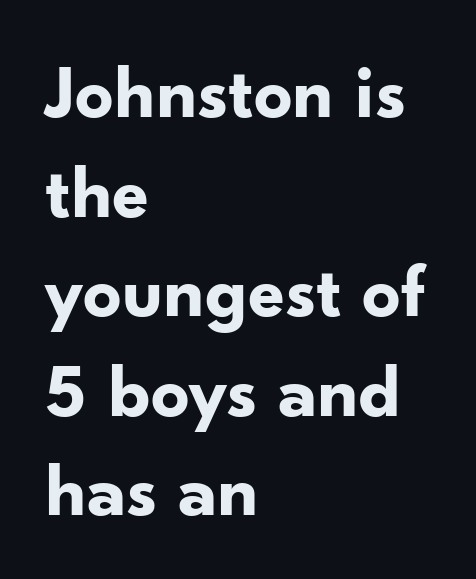
Q: Is the text bold? A: Yes.
Q: Is the text italic (slanted)? A: No, it is upright.
Q: Is the typeface a serif or a sans-serif typeface? A: Sans-serif.
Q: Is the text underlined? A: No.
Q: How is the paragraph aligned? A: Left-aligned.
Q: Is the spacing between letters normal or unusually wide? A: Normal.
Q: Is the spacing between lines tight, normal or loose? A: Normal.
Q: Width (condensed, normal, or wide)? A: Normal.
Q: Stroke contrast? A: Low.
Q: x-height? A: Small.
Q: Monospaced? A: No.
